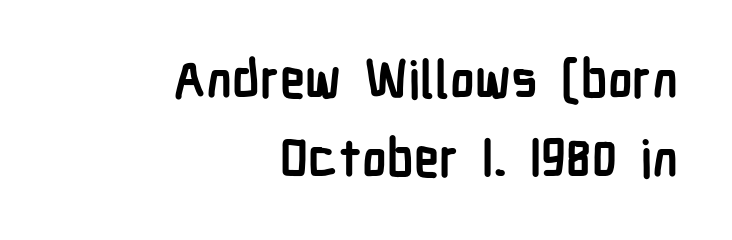
The image shows 51 px semibold, condensed sans-serif type, upright; set right-aligned, normal line spacing (1.55x), normal letter spacing, not underlined; low stroke contrast and a medium x-height.
